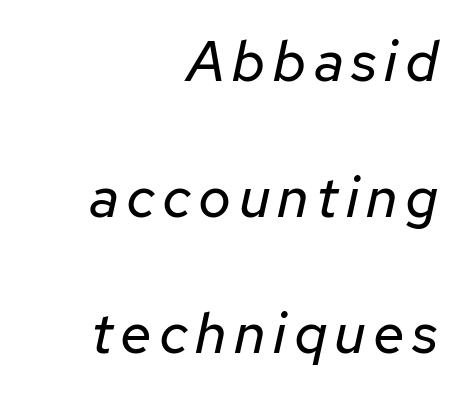
The image shows 57 px regular-weight type, italic (leaning right); set right-aligned, loose line spacing (2.39x), not underlined; low stroke contrast and a medium x-height.
